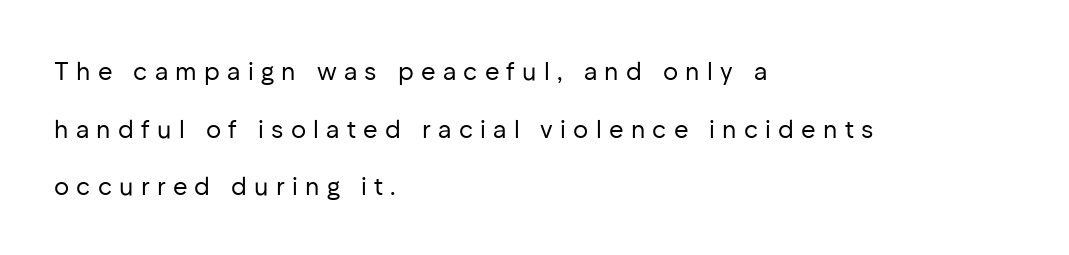
Stems here are at most as thick as an everyday book face. These lines stack with their left ends in a neat column. Descenders are the only things crossing below the line. Notice the wide empty band between every row — that's loose leading. Tall strokes in this sample are plumb rather than angled. Spacing between characters has been opened up far beyond the box default.
